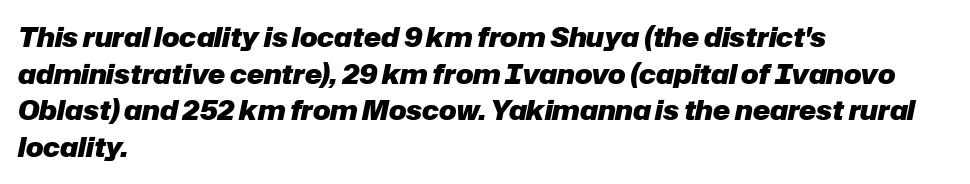
{"italic": "yes", "lean": "right", "slant_degrees": 12, "bold": "yes", "underline": "no", "align": "left", "line_spacing": "normal", "line_spacing_ratio": 1.41, "letter_spacing": "normal", "letter_spacing_em": 0.0, "glyph_px": 26}
